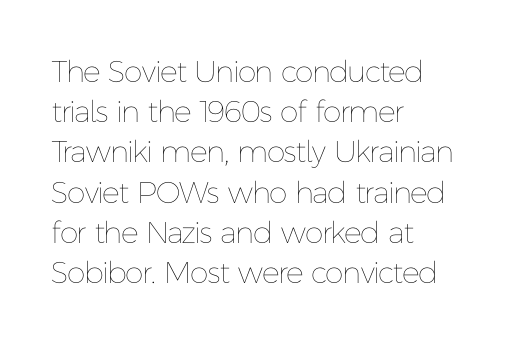
The image shows 30 px thin type, upright; set left-aligned, normal line spacing (1.34x), normal letter spacing, not underlined; low stroke contrast and a medium x-height.
